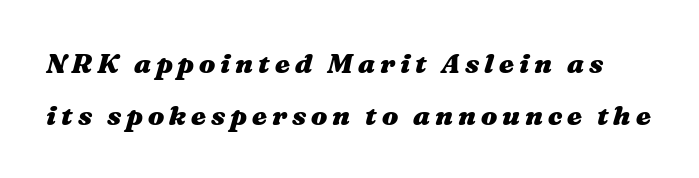
I'd describe the lettering as bold — thick and assertive. The text carries the slant typical of an italic or oblique font. The baseline area is clear. Students, observe: this is what heavily led, spacious text looks like.
